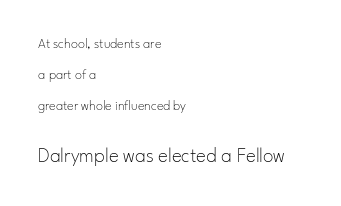
Standard letterfit; no display-style spreading of the glyphs. Small over large — that's the arrangement of the two blocks here. Does the leading feel generous? Absolutely, it's lavish. The typeface has the unassuming heft of standard copy or less. Typeset ragged right — the left edge is the straight one.
